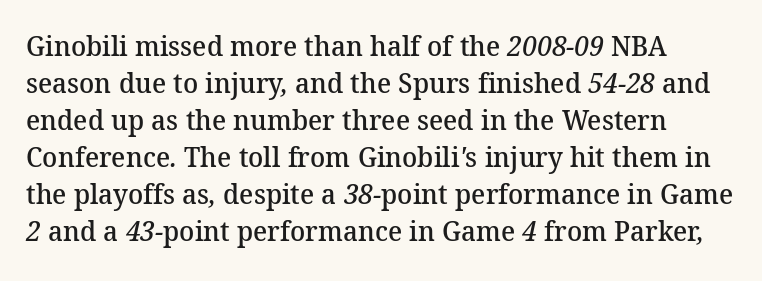
{"serif": "yes", "bold": "semi", "weight": "semibold", "width": "normal", "stroke_contrast": "medium", "x_height": "medium", "monospaced": "no", "underline": "no", "line_spacing": "normal", "line_spacing_ratio": 1.32, "letter_spacing": "normal", "letter_spacing_em": 0.0, "glyph_px": 28}
